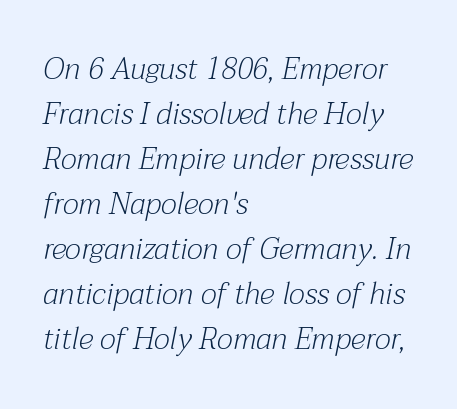
The image shows 30 px light serif type, italic (leaning right); set left-aligned, normal line spacing (1.5x), normal letter spacing, not underlined; medium stroke contrast and a medium x-height.
